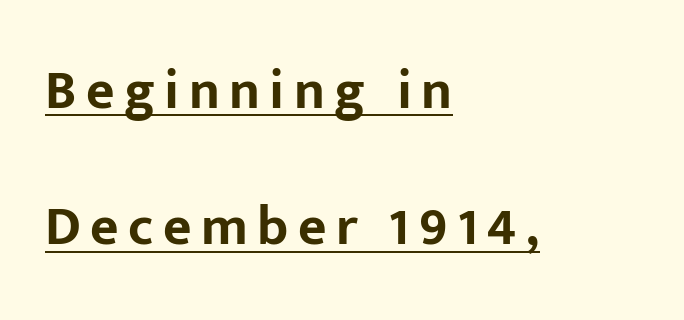
{"serif": "no", "italic": "no", "bold": "yes", "weight": "bold", "width": "normal", "stroke_contrast": "low", "x_height": "medium", "monospaced": "no", "underline": "yes", "align": "left", "line_spacing": "loose", "line_spacing_ratio": 2.48, "glyph_px": 55}
